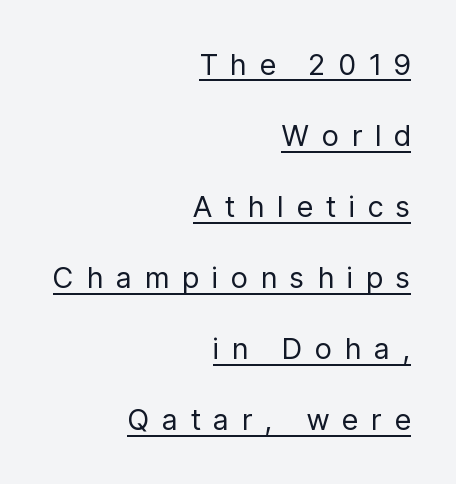
The passage shown is typed in a proportional face where columns would drift. Students, observe the line beneath the letters — that is underlining. The passage shown is typeset with a sans-serif family. In terms of letterspacing, this is a distinctly airy, spread setting. The typeface has the unassuming heft of standard copy or less.
